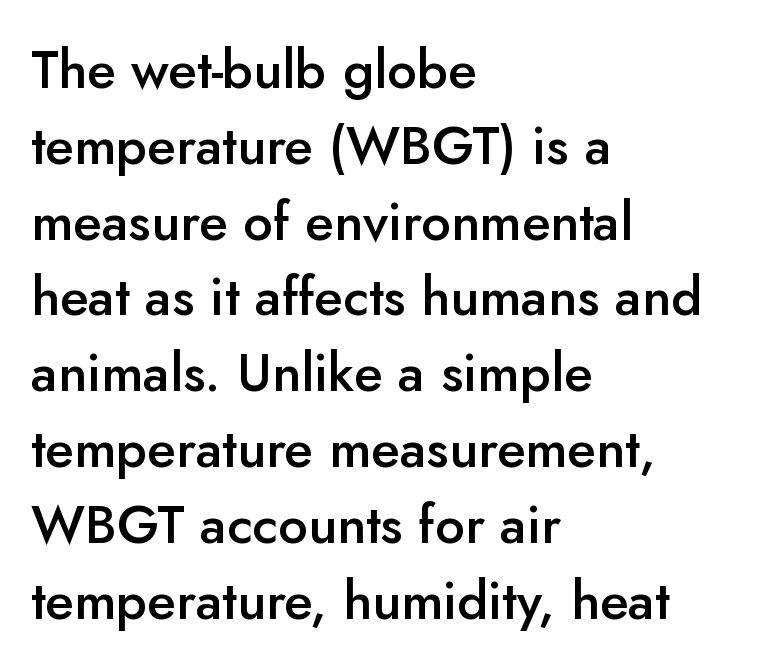
{"serif": "no", "italic": "no", "bold": "semi", "weight": "semibold", "width": "normal", "stroke_contrast": "low", "x_height": "small", "monospaced": "no", "underline": "no", "align": "left", "line_spacing": "normal", "line_spacing_ratio": 1.43, "letter_spacing": "normal", "letter_spacing_em": 0.0, "glyph_px": 53}
